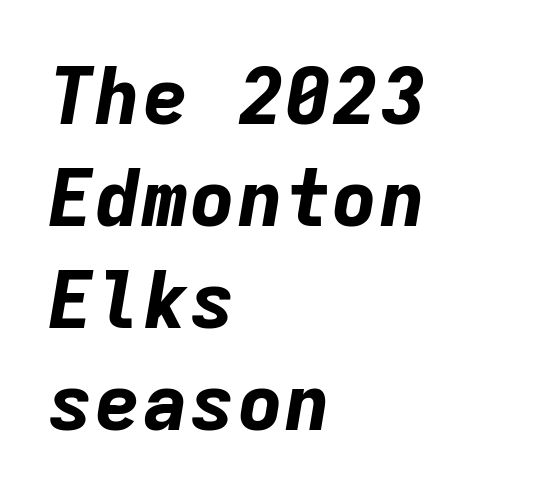
The image shows 79 px bold type, italic (leaning right), monospaced; set left-aligned, normal line spacing (1.29x), normal letter spacing, not underlined; low stroke contrast and a medium x-height.
